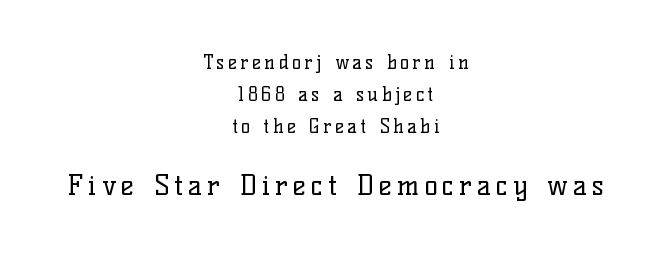
Q: Is the text bold? A: No.
Q: Is the text italic (slanted)? A: No, it is upright.
Q: Is the typeface a serif or a sans-serif typeface? A: Serif.
Q: Is the text underlined? A: No.
Q: How is the paragraph aligned? A: Centered.
Q: Is the spacing between lines tight, normal or loose? A: Normal.
Q: Which block of text is set in a larger size, the first (top) or the second (bottom)? A: The second (bottom) one.
Q: Width (condensed, normal, or wide)? A: Normal.
Q: Stroke contrast? A: Low.
Q: x-height? A: Medium.
Q: Monospaced? A: No.
